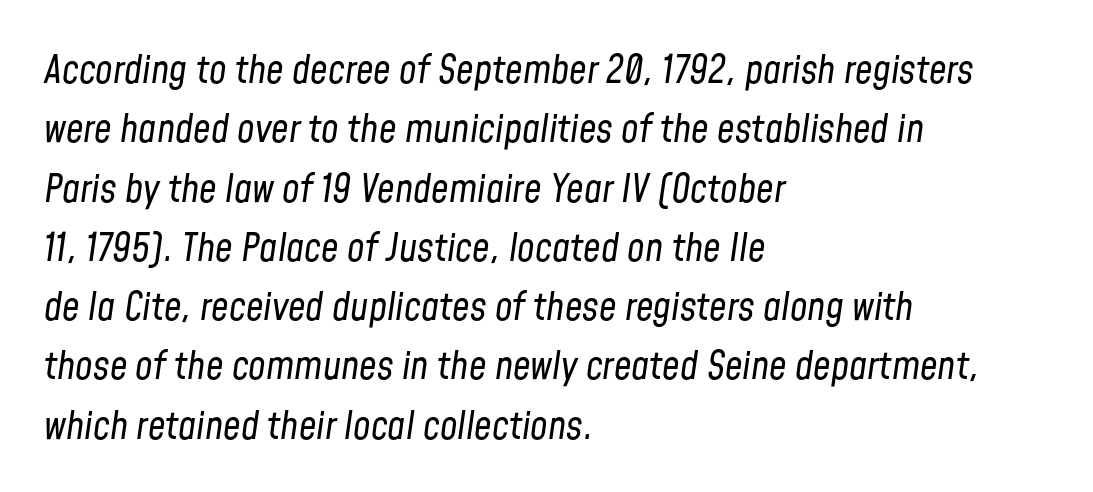
{"italic": "yes", "lean": "right", "slant_degrees": 8, "bold": "no", "weight": "regular", "width": "condensed", "stroke_contrast": "low", "x_height": "medium", "monospaced": "no", "underline": "no", "align": "left", "line_spacing": "normal", "line_spacing_ratio": 1.52, "letter_spacing": "normal", "letter_spacing_em": 0.0, "glyph_px": 39}
